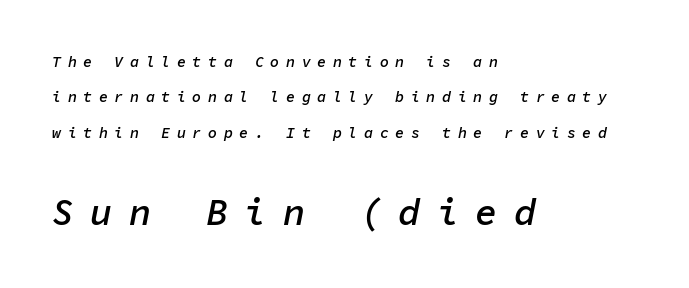
{"italic": "yes", "lean": "right", "slant_degrees": 11, "bold": "semi", "weight": "semibold", "width": "normal", "stroke_contrast": "low", "x_height": "medium", "monospaced": "yes", "underline": "no", "align": "left", "line_spacing": "loose", "line_spacing_ratio": 2.36, "letter_spacing": "wide", "letter_spacing_em": 0.44, "larger_block": "second", "size_ratio": 2.47, "glyph_px": 37}
